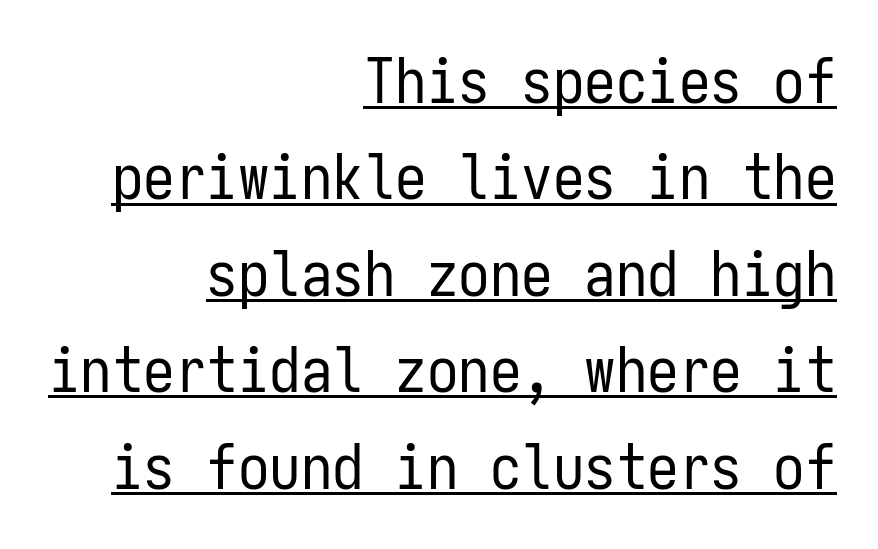
{"serif": "no", "italic": "no", "bold": "no", "weight": "regular", "width": "condensed", "stroke_contrast": "low", "x_height": "medium", "monospaced": "yes", "underline": "yes", "align": "right", "line_spacing": "normal", "line_spacing_ratio": 1.53, "letter_spacing": "normal", "letter_spacing_em": 0.0, "glyph_px": 63}
